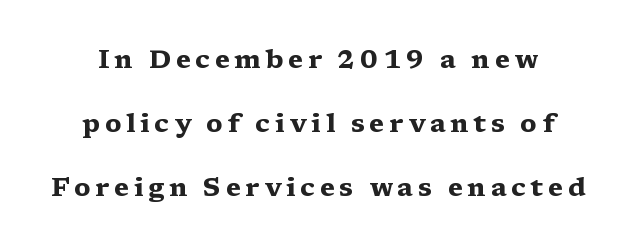
The specimen omits any rule beneath the text block's lines. Posture: straight, roman, zero tilt. A dark, heavy texture on the line: the type is bold. Compared with typical paragraphs, the rows here are farther apart.
